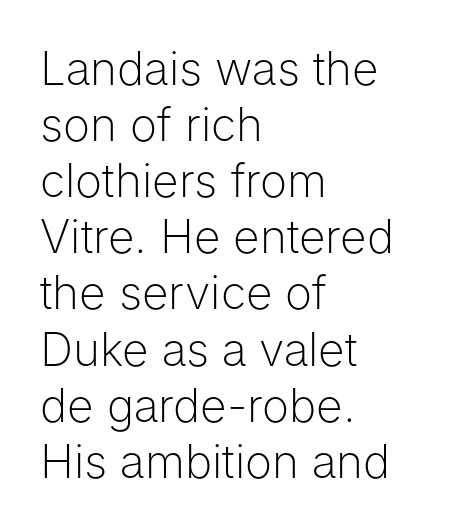
The image shows 46 px light sans-serif type, upright; set left-aligned, line spacing 1.22x, normal letter spacing, not underlined; low stroke contrast and a medium x-height.
